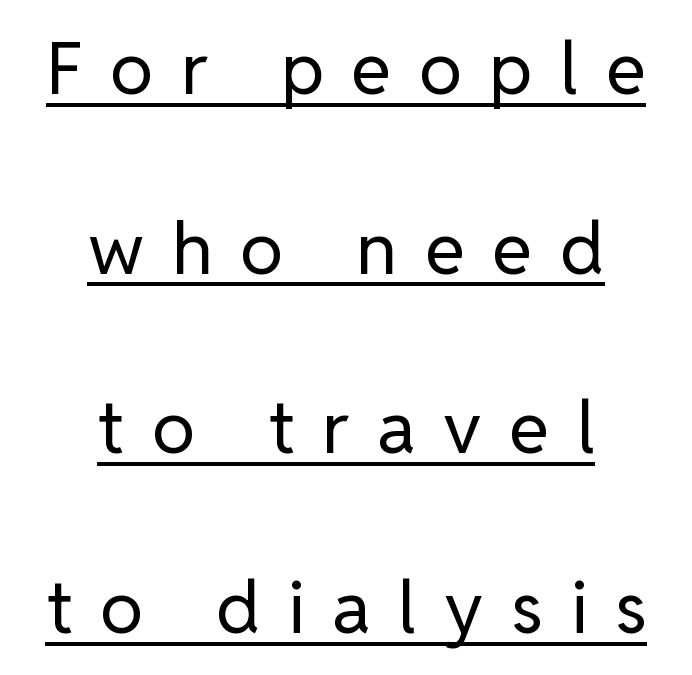
Emphasis is given by a line drawn under the lettering. A typesetter would call this proportional, since set widths differ per character. This reads as an unemphasized weight, regular at the heaviest. The setting favours the middle, as headings and verse often do. The typeface chosen for these lines omits serifs.
